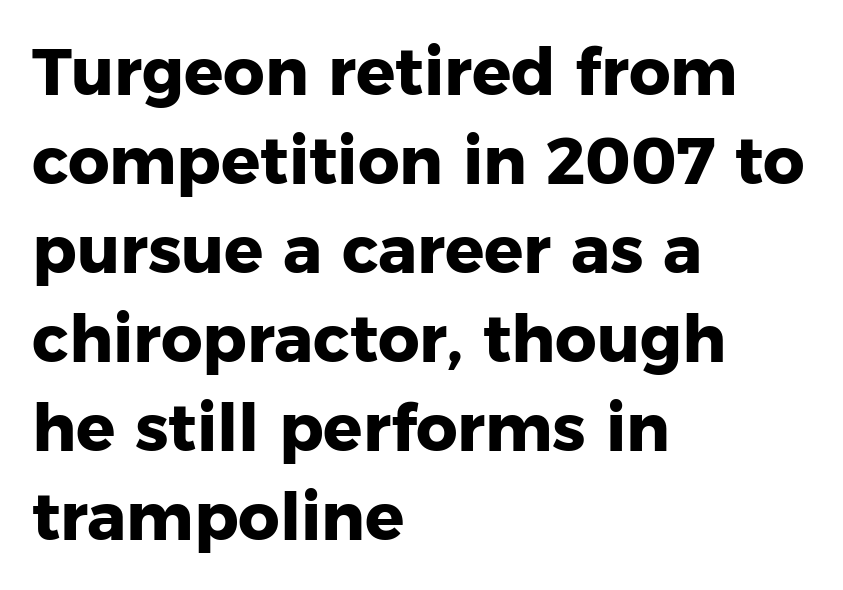
The image shows 65 px heavy sans-serif type, upright; set left-aligned, normal line spacing (1.37x), normal letter spacing, not underlined; low stroke contrast and a medium x-height.
